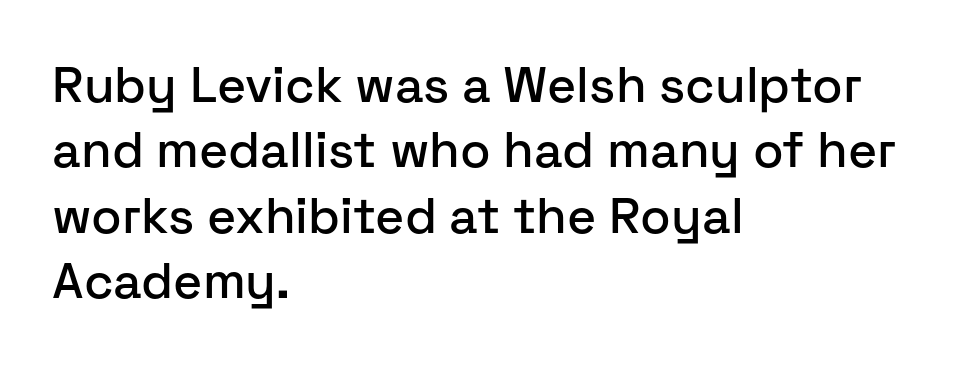
{"serif": "no", "italic": "no", "width": "normal", "stroke_contrast": "low", "x_height": "medium", "monospaced": "no", "underline": "no", "align": "left", "line_spacing": "normal", "line_spacing_ratio": 1.31, "letter_spacing": "normal", "letter_spacing_em": 0.0, "glyph_px": 50}
